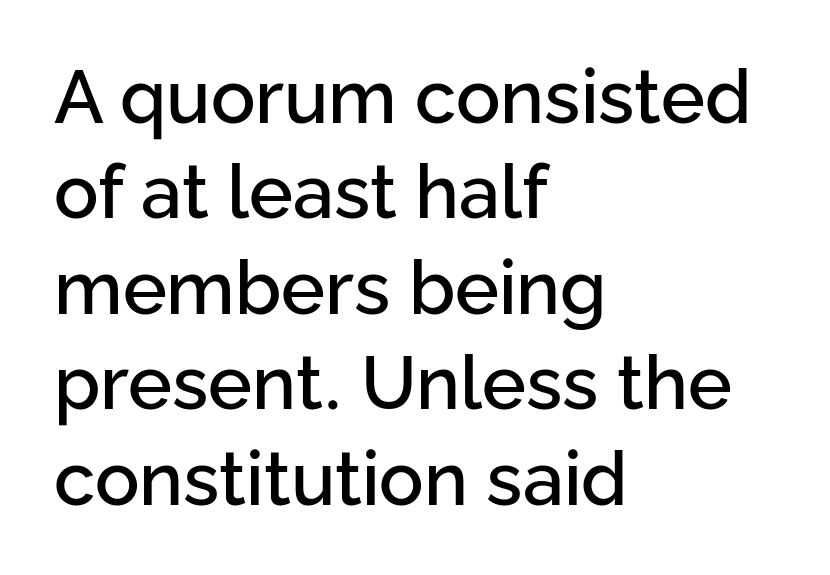
{"serif": "no", "italic": "no", "width": "normal", "stroke_contrast": "low", "x_height": "medium", "monospaced": "no", "underline": "no", "align": "left", "line_spacing": "normal", "line_spacing_ratio": 1.29, "letter_spacing": "normal", "letter_spacing_em": 0.0, "glyph_px": 74}
